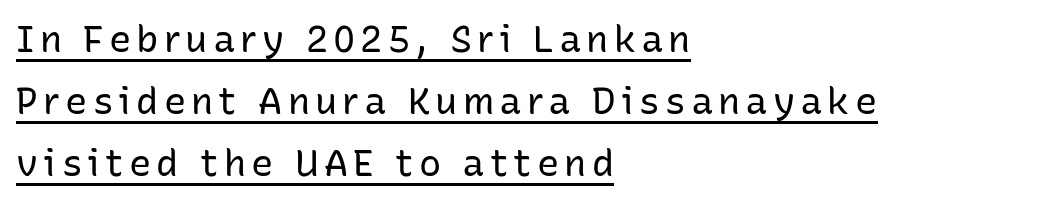
{"serif": "no", "italic": "no", "bold": "no", "weight": "regular", "width": "normal", "stroke_contrast": "low", "x_height": "medium", "monospaced": "no", "underline": "yes", "align": "left", "line_spacing": "normal", "line_spacing_ratio": 1.68, "glyph_px": 37}
